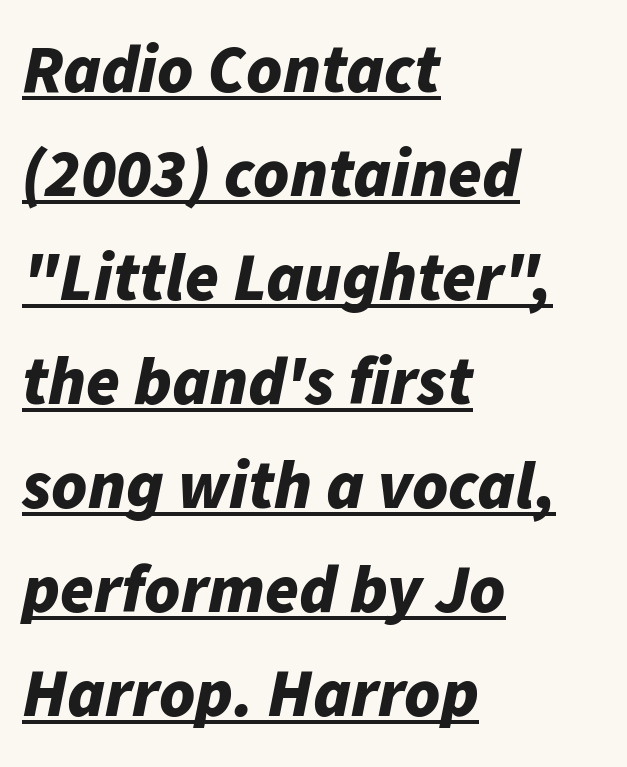
The image shows 68 px bold type, italic (leaning right); set left-aligned, normal line spacing (1.53x), normal letter spacing, underlined; low stroke contrast and a medium x-height.
